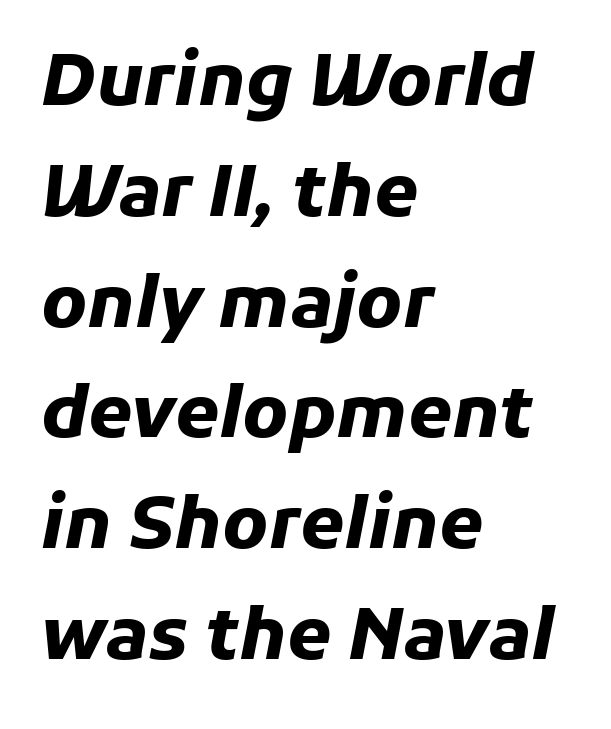
The image shows 71 px heavy type, italic (leaning right); set left-aligned, normal line spacing (1.56x), normal letter spacing, not underlined; low stroke contrast and a medium x-height.
